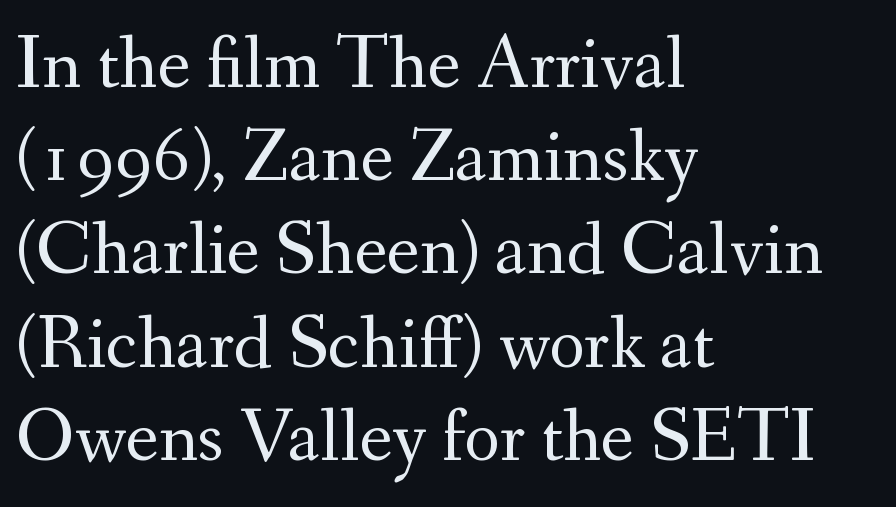
{"serif": "yes", "italic": "no", "bold": "no", "weight": "regular", "width": "normal", "stroke_contrast": "medium", "x_height": "small", "monospaced": "no", "underline": "no", "align": "left", "line_spacing_ratio": 1.21, "letter_spacing": "normal", "letter_spacing_em": 0.0, "glyph_px": 77}
